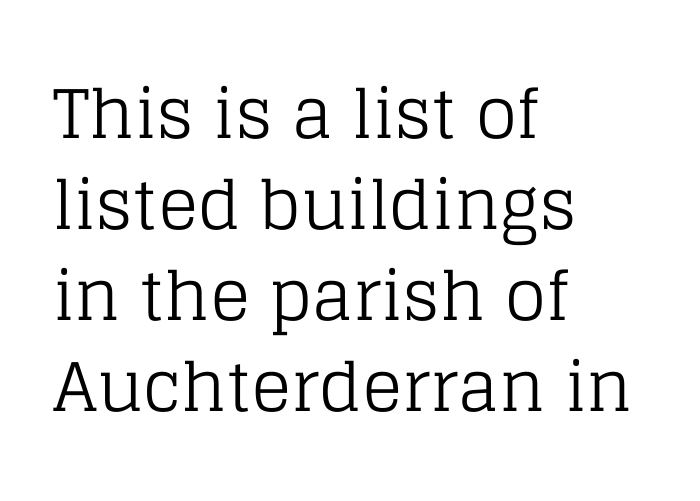
Quick note: underline off. Casual observation: everything's shoved over to the left. Small tapered or slab feet sit at the stroke ends, so this counts as serif. This sample uses an upright cut, with every glyph sitting square on the baseline. Stroke thickness stays within the range of a standard reading face or lighter. A typesetter would call this leading conventional body-copy spacing.
